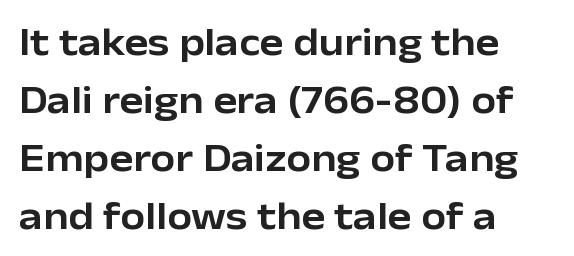
The image shows 40 px sans-serif type, upright; set left-aligned, normal line spacing (1.45x), normal letter spacing, not underlined; low stroke contrast and a medium x-height.
